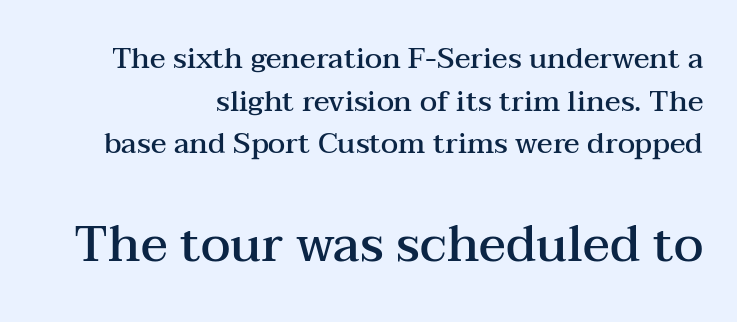
{"serif": "yes", "italic": "no", "bold": "semi", "weight": "semibold", "width": "wide", "stroke_contrast": "medium", "x_height": "medium", "monospaced": "no", "underline": "no", "align": "right", "line_spacing": "normal", "line_spacing_ratio": 1.47, "letter_spacing": "normal", "letter_spacing_em": 0.0, "larger_block": "second", "size_ratio": 1.72, "glyph_px": 50}
